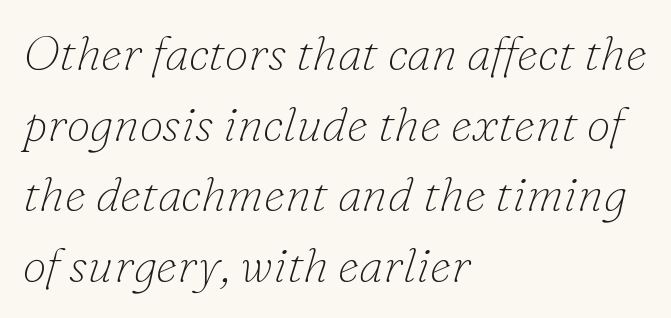
A typesetter would call this proportional, since set widths differ per character. Horizontal alignment here is leftward, the default for most running prose. Honestly, there is no underline to notice here at all. One glance says typical: line gaps are just what's usual. These lines are composed in type with serifs. The font sits on the lighter half of the weight spectrum, regular included.
